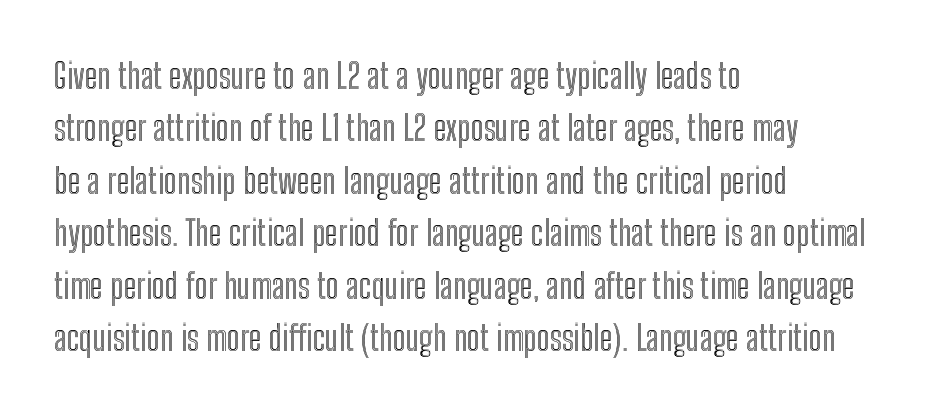
Q: Is the text italic (slanted)? A: No, it is upright.
Q: Is the text underlined? A: No.
Q: How is the paragraph aligned? A: Left-aligned.
Q: Is the spacing between letters normal or unusually wide? A: Normal.
Q: Is the spacing between lines tight, normal or loose? A: Normal.
Q: Width (condensed, normal, or wide)? A: Condensed.
Q: x-height? A: Medium.
Q: Monospaced? A: No.
